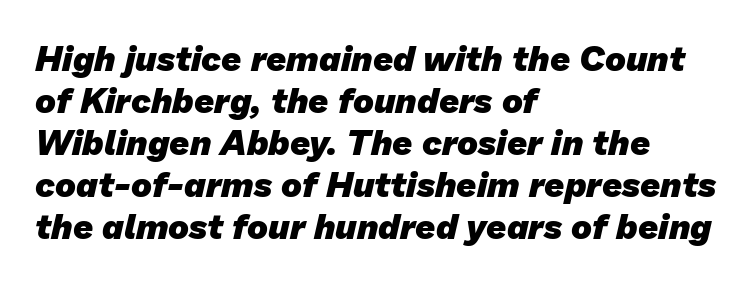
{"serif": "no", "bold": "yes", "weight": "heavy", "width": "normal", "stroke_contrast": "low", "x_height": "medium", "monospaced": "no", "underline": "no", "align": "left", "line_spacing_ratio": 1.2, "letter_spacing": "normal", "letter_spacing_em": 0.0, "glyph_px": 35}
